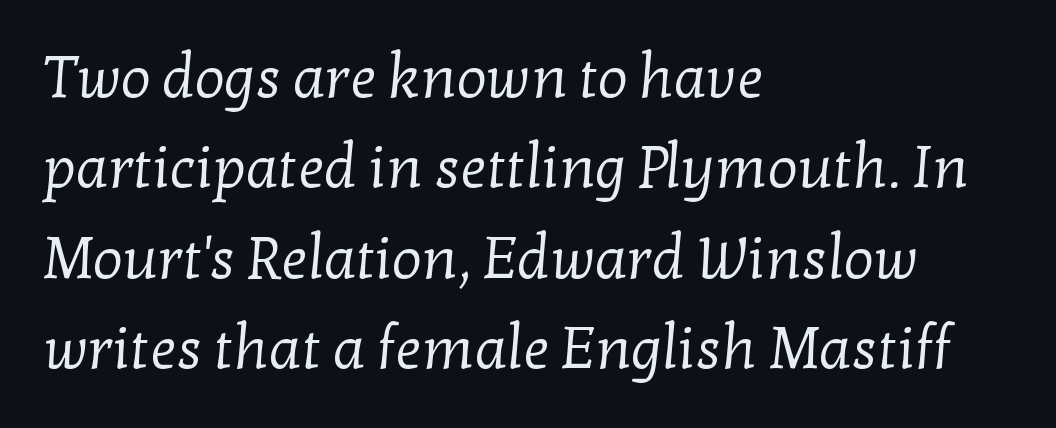
Q: Is the text bold? A: No.
Q: Is the typeface a serif or a sans-serif typeface? A: Serif.
Q: Is the text underlined? A: No.
Q: How is the paragraph aligned? A: Left-aligned.
Q: Is the spacing between letters normal or unusually wide? A: Normal.
Q: Is the spacing between lines tight, normal or loose? A: Normal.
Q: Width (condensed, normal, or wide)? A: Normal.
Q: Stroke contrast? A: Low.
Q: x-height? A: Medium.
Q: Monospaced? A: No.
